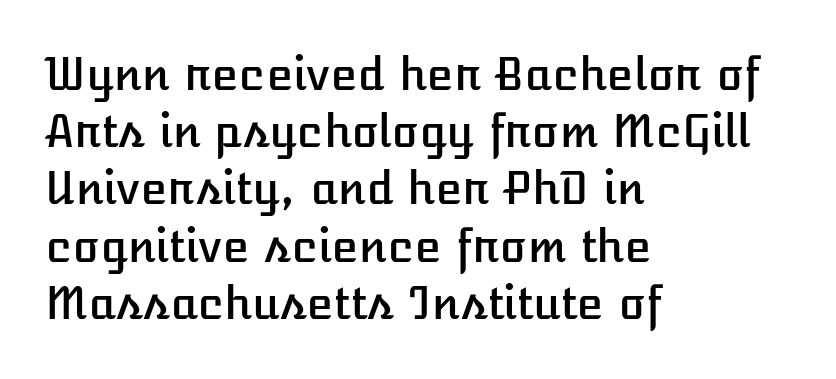
Evenly set lines give the paragraph a standard silhouette. The line texture is even and compact thanks to regular tracking. Posture: straight, roman, zero tilt. A typesetter would call this proportional, since set widths differ per character.
